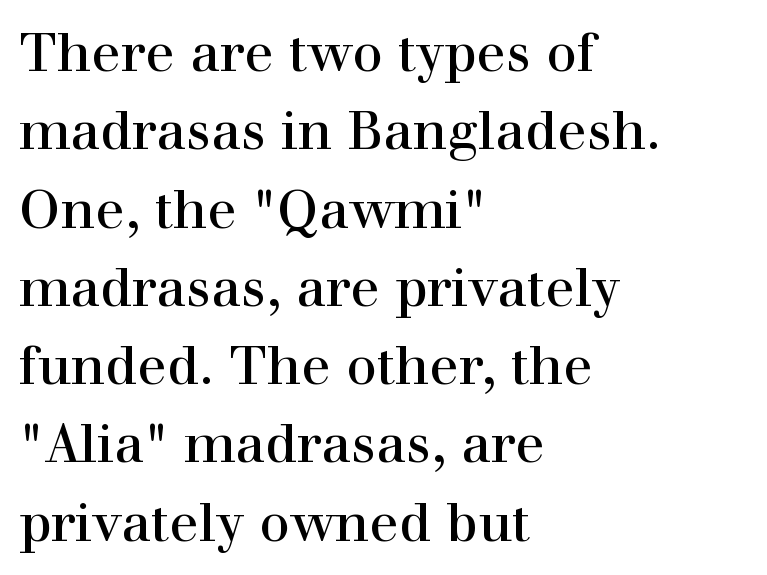
Q: Is the text bold? A: No.
Q: Is the text italic (slanted)? A: No, it is upright.
Q: Is the typeface a serif or a sans-serif typeface? A: Serif.
Q: Is the text underlined? A: No.
Q: How is the paragraph aligned? A: Left-aligned.
Q: Is the spacing between letters normal or unusually wide? A: Normal.
Q: Is the spacing between lines tight, normal or loose? A: Normal.
Q: Width (condensed, normal, or wide)? A: Normal.
Q: Stroke contrast? A: High.
Q: x-height? A: Medium.
Q: Monospaced? A: No.
